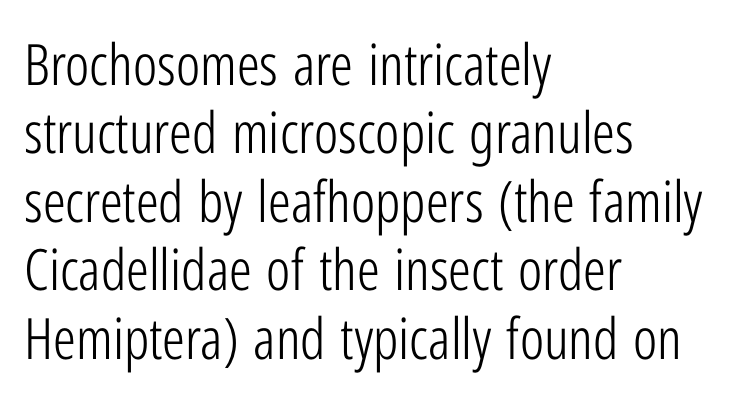
{"serif": "no", "italic": "no", "bold": "no", "weight": "light", "width": "condensed", "stroke_contrast": "low", "x_height": "medium", "monospaced": "no", "underline": "no", "align": "left", "line_spacing_ratio": 1.2, "letter_spacing": "normal", "letter_spacing_em": 0.0, "glyph_px": 57}
